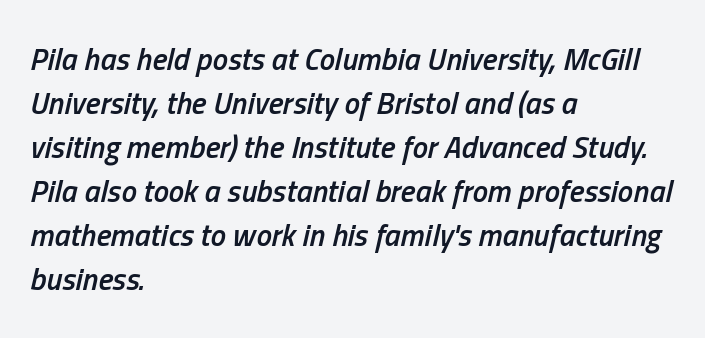
{"italic": "yes", "lean": "right", "slant_degrees": 13, "bold": "semi", "weight": "semibold", "width": "condensed", "stroke_contrast": "low", "x_height": "medium", "monospaced": "no", "underline": "no", "align": "left", "line_spacing": "normal", "line_spacing_ratio": 1.42, "letter_spacing": "normal", "letter_spacing_em": 0.0, "glyph_px": 31}
